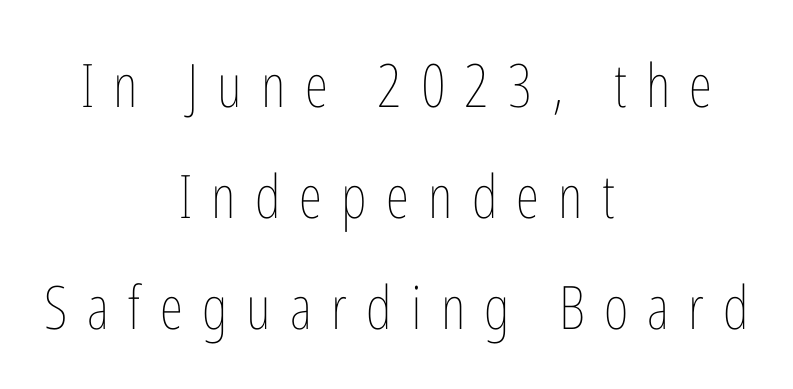
The image shows 60 px thin, condensed type, upright; set centered, line spacing 1.85x, unusually wide letter spacing (+0.32 em), not underlined; low stroke contrast and a medium x-height.
